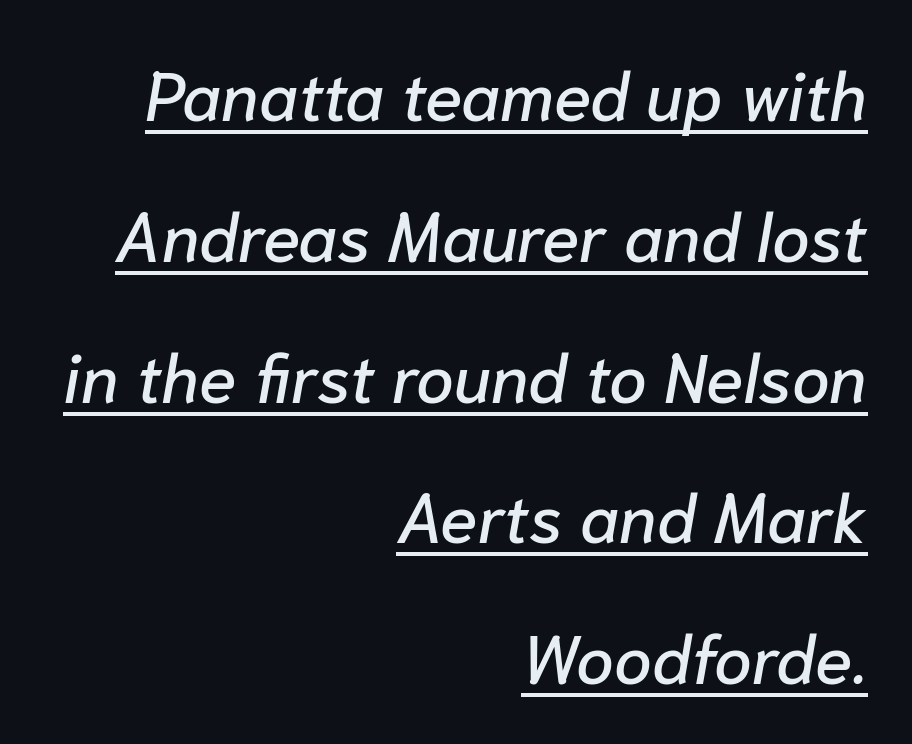
Q: Is the text italic (slanted)? A: Yes, it leans right by about 10 degrees.
Q: Is the text underlined? A: Yes.
Q: How is the paragraph aligned? A: Right-aligned.
Q: Is the spacing between letters normal or unusually wide? A: Normal.
Q: Is the spacing between lines tight, normal or loose? A: Loose.
Q: Width (condensed, normal, or wide)? A: Normal.
Q: Stroke contrast? A: Low.
Q: x-height? A: Medium.
Q: Monospaced? A: No.
